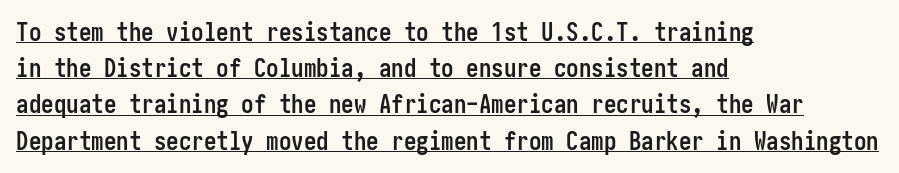
The image shows 25 px bold type, upright; set left-aligned, normal line spacing (1.45x), normal letter spacing, underlined.
